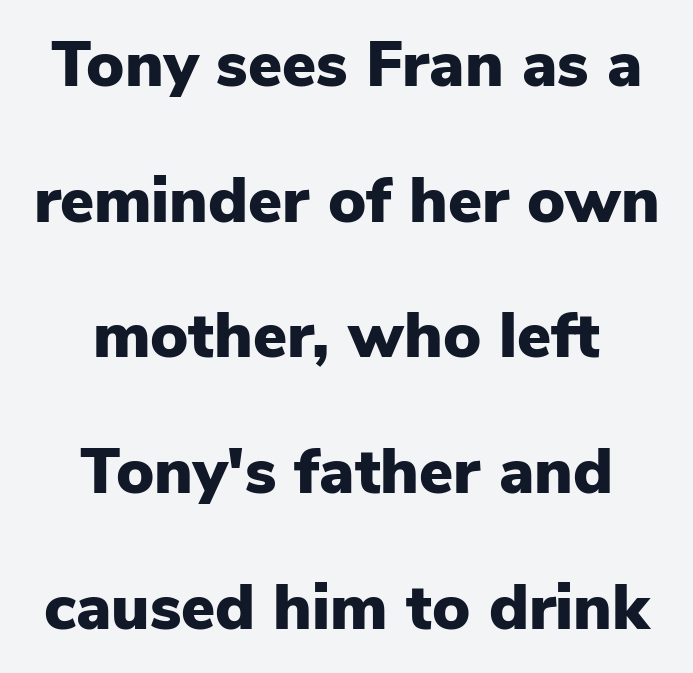
{"serif": "no", "italic": "no", "bold": "yes", "weight": "heavy", "width": "normal", "stroke_contrast": "low", "x_height": "medium", "monospaced": "no", "underline": "no", "align": "center", "line_spacing": "loose", "line_spacing_ratio": 2.12, "letter_spacing": "normal", "letter_spacing_em": 0.0, "glyph_px": 64}
